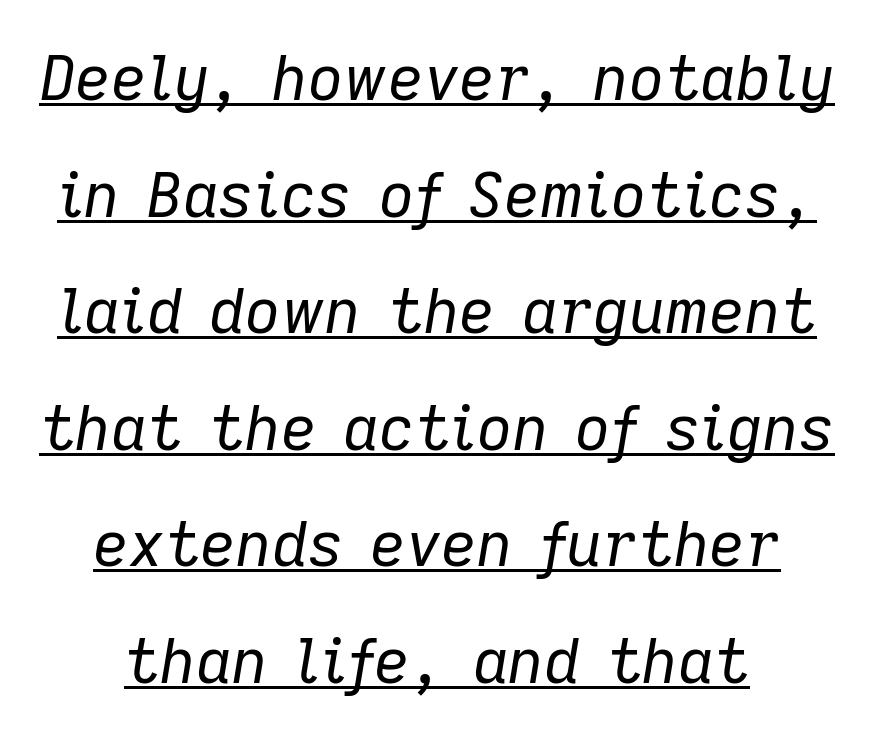
Q: Is the text bold? A: No.
Q: Is the text italic (slanted)? A: Yes, it leans right by about 9 degrees.
Q: Is the text underlined? A: Yes.
Q: Is the spacing between letters normal or unusually wide? A: Normal.
Q: Width (condensed, normal, or wide)? A: Normal.
Q: Stroke contrast? A: Low.
Q: x-height? A: Medium.
Q: Monospaced? A: No.
